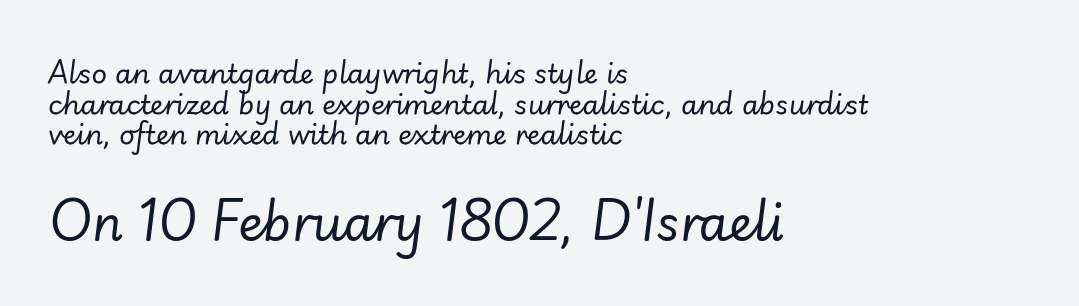
Size hierarchy here favors the trailing block over the leading one. Compared with typical paragraphs, the rows here are closer together. Beneath every word, the page is bare. The passage shown has conventional tracking throughout.
